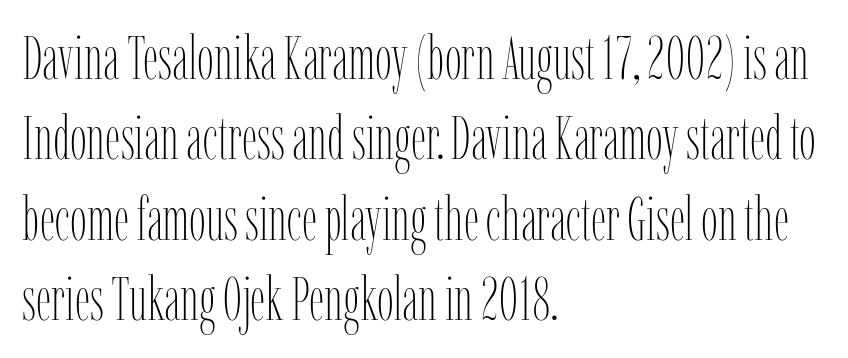
The image shows 60 px thin, condensed type, upright; set left-aligned, normal line spacing (1.34x), normal letter spacing, not underlined; low stroke contrast and a medium x-height.
